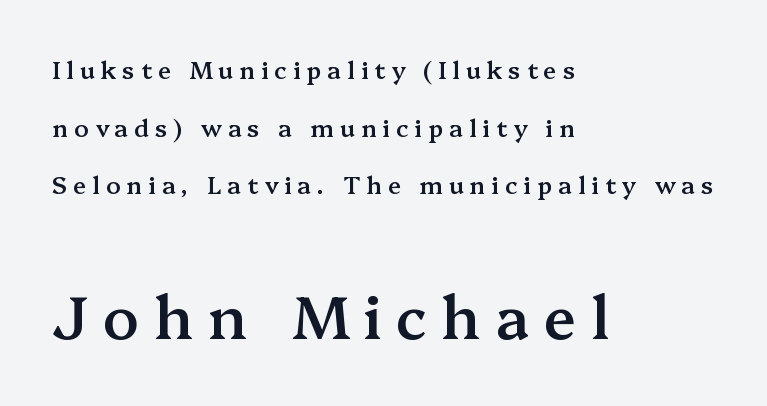
The image shows 59 px semibold serif type, upright; set left-aligned, loose line spacing (2.4x), unusually wide letter spacing (+0.25 em), not underlined; the second (bottom) block is 2.46x larger; medium stroke contrast and a medium x-height.
